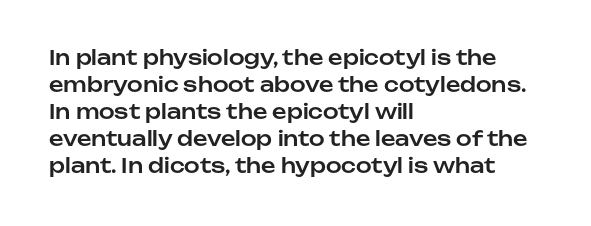
The image shows 20 px text type, upright; set left-aligned, normal line spacing (1.35x), normal letter spacing, not underlined.
